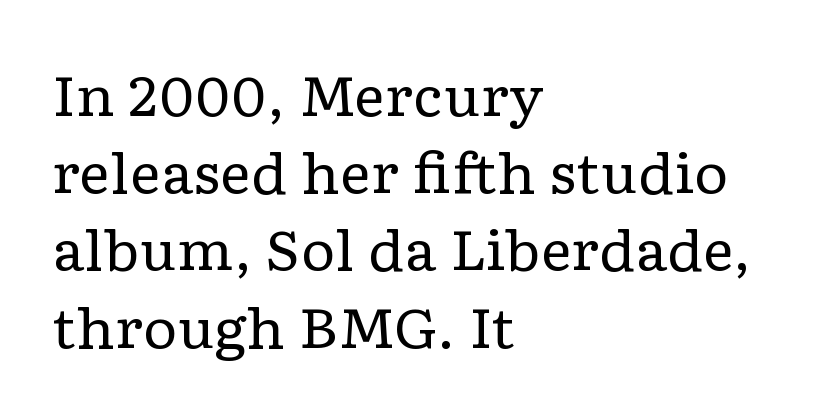
Ascenders rise straight up at ninety degrees. Glyph-to-glyph distance matches everyday printed text. The weight would be labelled regular, book, light, or lighter still. Check under the words: just untouched page. The vertical gap from one line to the next is medium. The designer went with a serif here, giving each stem small feet.
